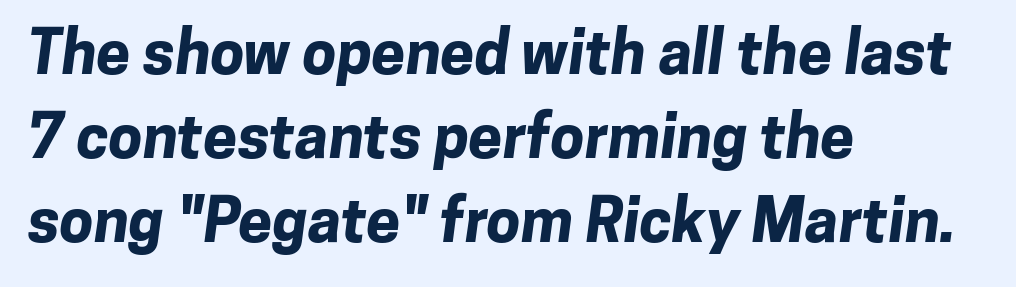
The typesetter chose a ragged-right arrangement here. Is this a fixed-width face? No — the glyphs have proportional, varying widths. Each word holds together tightly as a unit, with standard inter-letter gaps. Only glyphs here, with clear space below each row. A typesetter would label this face a sans. The space between consecutive lines is moderate.
